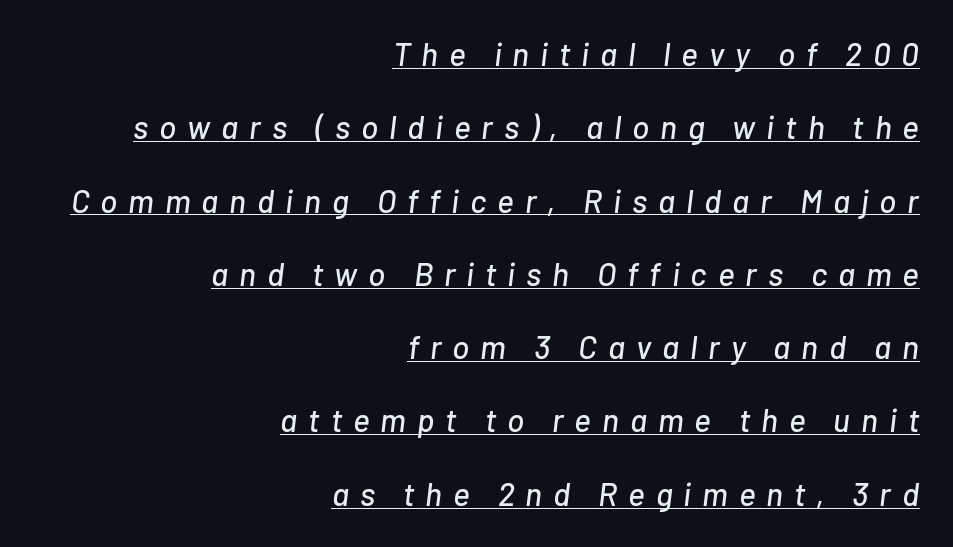
Is the type slanted? Yes — the strokes lean at a clear angle. The glyphs are accompanied by a horizontal stroke just below them. The vertical gap from one line to the next is large. The line texture is sparse and dotted thanks to wide tracking. Character widths vary here, with narrow letters taking less room than wide ones.
